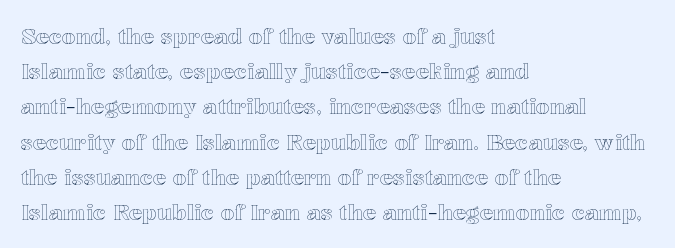
The image shows 22 px text type, upright; set left-aligned, normal line spacing (1.6x), normal letter spacing, not underlined.
